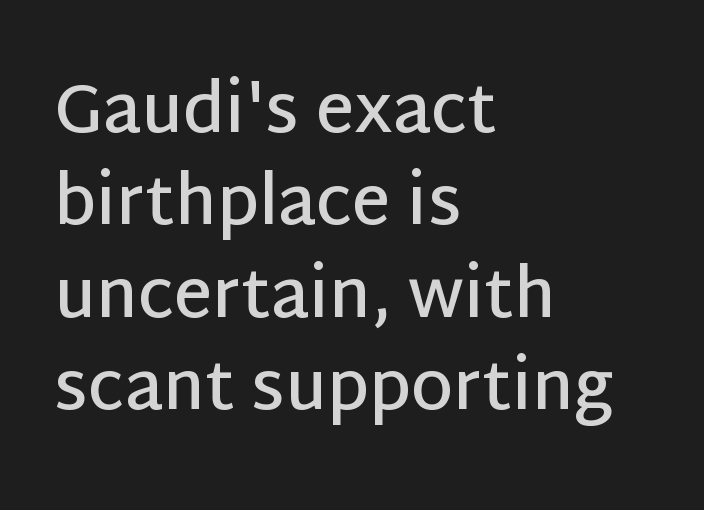
Q: Is the text bold? A: Semi-bold.
Q: Is the text italic (slanted)? A: No, it is upright.
Q: Is the typeface a serif or a sans-serif typeface? A: Sans-serif.
Q: Is the text underlined? A: No.
Q: How is the paragraph aligned? A: Left-aligned.
Q: Is the spacing between letters normal or unusually wide? A: Normal.
Q: Is the spacing between lines tight, normal or loose? A: Normal.
Q: Width (condensed, normal, or wide)? A: Normal.
Q: Stroke contrast? A: Low.
Q: x-height? A: Large.
Q: Monospaced? A: No.
